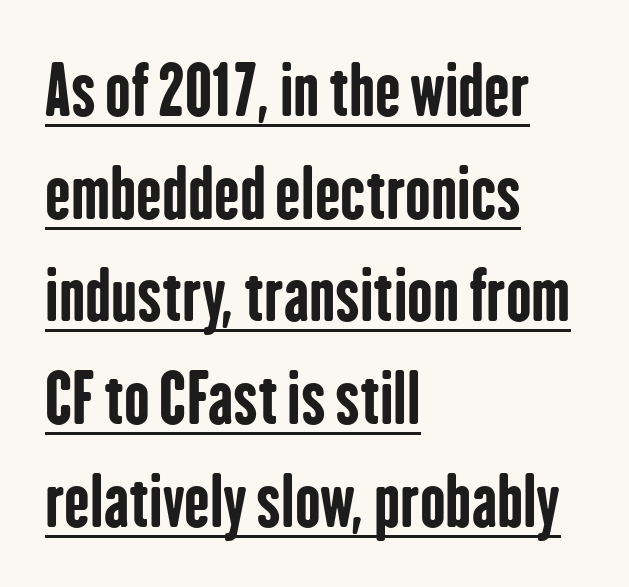
Q: Is the text bold? A: Yes.
Q: Is the text italic (slanted)? A: No, it is upright.
Q: Is the typeface a serif or a sans-serif typeface? A: Sans-serif.
Q: Is the text underlined? A: Yes.
Q: How is the paragraph aligned? A: Left-aligned.
Q: Is the spacing between letters normal or unusually wide? A: Normal.
Q: Is the spacing between lines tight, normal or loose? A: Normal.
Q: Width (condensed, normal, or wide)? A: Condensed.
Q: Stroke contrast? A: Low.
Q: x-height? A: Medium.
Q: Monospaced? A: No.
